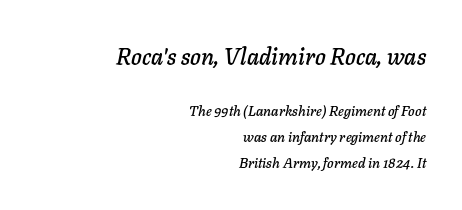
{"italic": "yes", "lean": "right", "slant_degrees": 11, "underline": "no", "align": "right", "line_spacing_ratio": 1.88, "letter_spacing": "normal", "letter_spacing_em": 0.0, "larger_block": "first", "size_ratio": 1.64, "glyph_px": 23}
